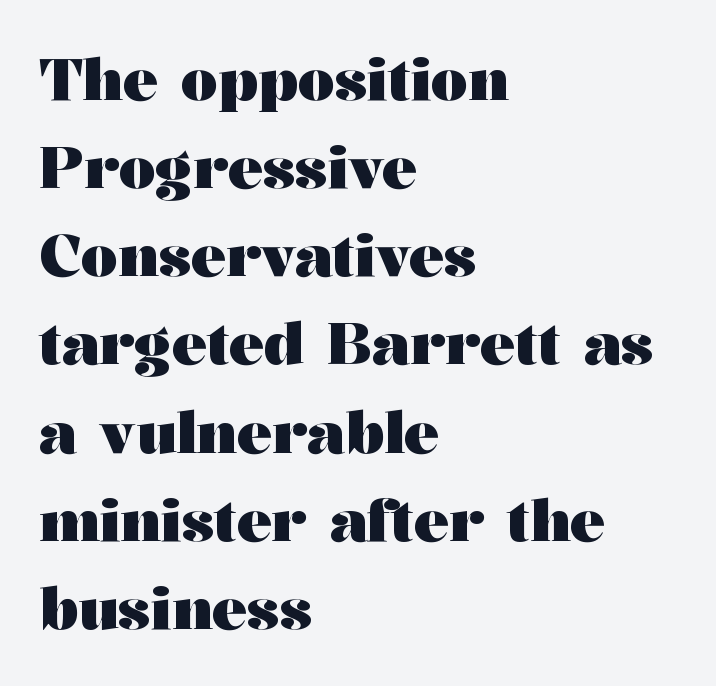
The image shows 58 px heavy, wide serif type, upright; set left-aligned, normal line spacing (1.52x), normal letter spacing, not underlined; medium stroke contrast and a medium x-height.
